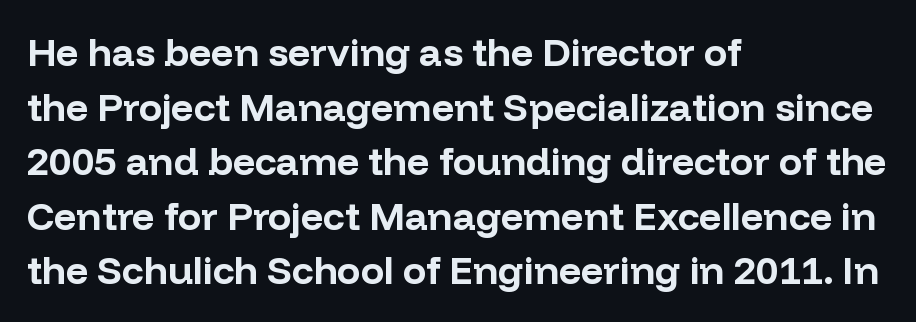
Q: Is the text bold? A: Yes.
Q: Is the text italic (slanted)? A: No, it is upright.
Q: Is the typeface a serif or a sans-serif typeface? A: Sans-serif.
Q: Is the text underlined? A: No.
Q: How is the paragraph aligned? A: Left-aligned.
Q: Is the spacing between letters normal or unusually wide? A: Normal.
Q: Is the spacing between lines tight, normal or loose? A: Normal.
Q: Width (condensed, normal, or wide)? A: Normal.
Q: Stroke contrast? A: Low.
Q: x-height? A: Medium.
Q: Monospaced? A: No.
